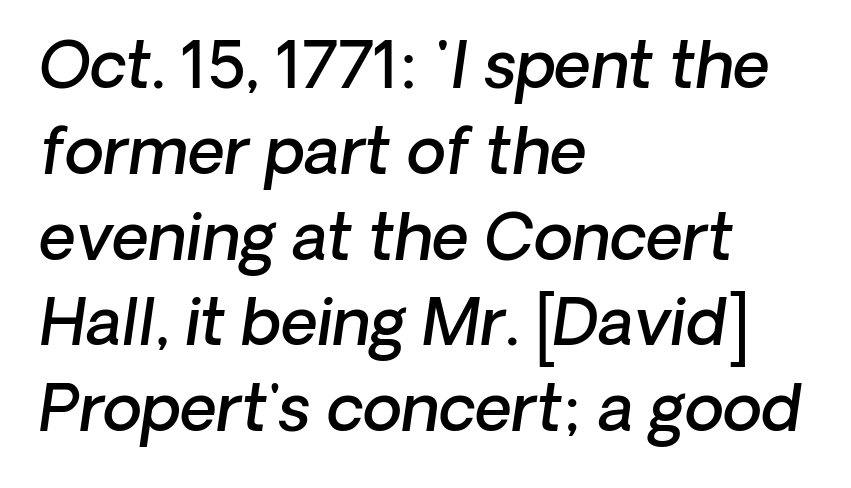
{"serif": "no", "bold": "semi", "weight": "semibold", "width": "normal", "stroke_contrast": "low", "x_height": "medium", "monospaced": "no", "underline": "no", "align": "left", "line_spacing": "normal", "line_spacing_ratio": 1.34, "letter_spacing": "normal", "letter_spacing_em": 0.0, "glyph_px": 64}
